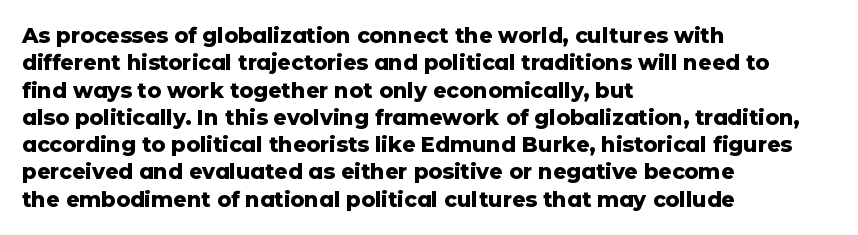
The rendering anchors every line to the left-hand side. This is the regular roman posture of the typeface. A normal amount of white space separates one row of letters from the next. The face used here is rendered with its standard letterfit. A clean baseline with only descenders dipping below it. The sample has been set heavy, in full bold.
